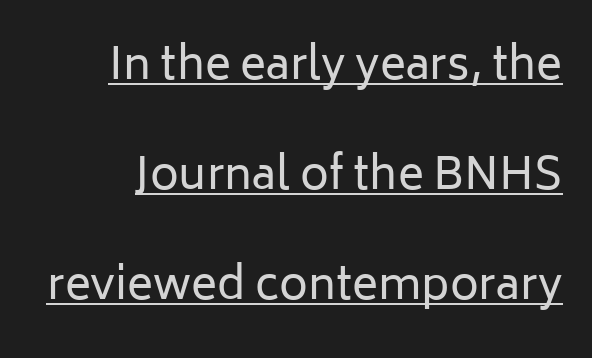
Each letter keeps its own natural width here, so spacing adapts to shape. Caption: lettering with a line underneath. Default kerning and tracking; the words read as compact shapes. Rendered with straight, roman letterforms. Reading down the column, the eye jumps a long way to each next line.
